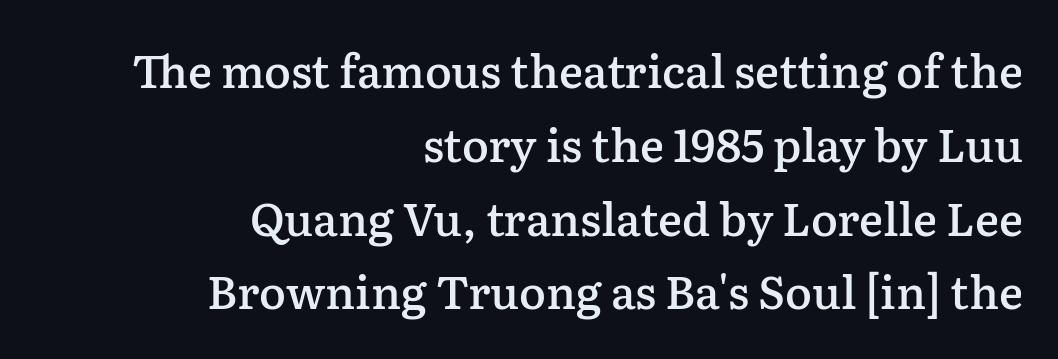
{"serif": "yes", "italic": "no", "bold": "semi", "weight": "semibold", "width": "normal", "stroke_contrast": "low", "x_height": "medium", "monospaced": "no", "underline": "no", "align": "right", "line_spacing": "normal", "line_spacing_ratio": 1.64, "letter_spacing": "normal", "letter_spacing_em": 0.0, "glyph_px": 45}
